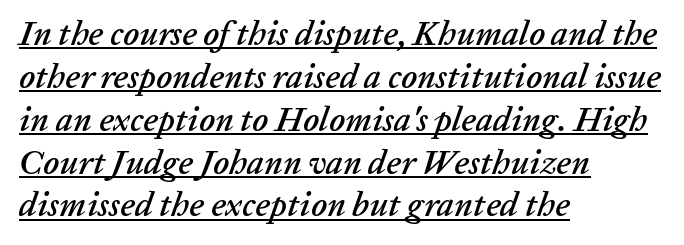
{"italic": "yes", "lean": "right", "slant_degrees": 20, "width": "normal", "stroke_contrast": "low", "x_height": "medium", "monospaced": "no", "underline": "yes", "align": "left", "line_spacing": "normal", "line_spacing_ratio": 1.26, "letter_spacing": "normal", "letter_spacing_em": 0.0, "glyph_px": 34}
